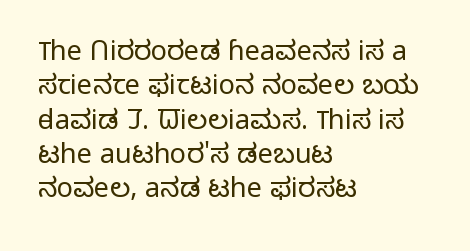
Q: Is the text bold? A: No.
Q: Is the text italic (slanted)? A: No, it is upright.
Q: Is the text underlined? A: No.
Q: How is the paragraph aligned? A: Left-aligned.
Q: Is the spacing between letters normal or unusually wide? A: Normal.
Q: Is the spacing between lines tight, normal or loose? A: Normal.
